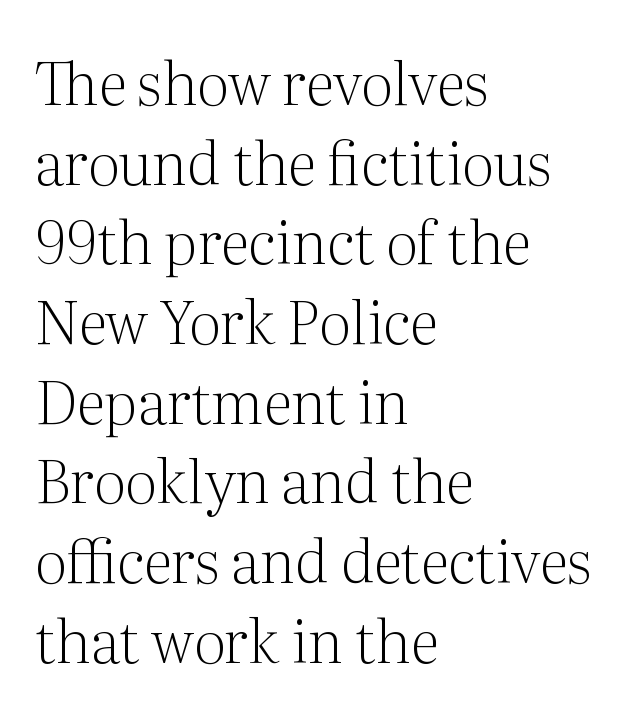
The paragraph shown leans on its left margin. Looks like regular typesetting: each glyph gets only the width it needs. A typesetter would call this zero additional tracking. One glance says typical: line gaps are just what's usual.
